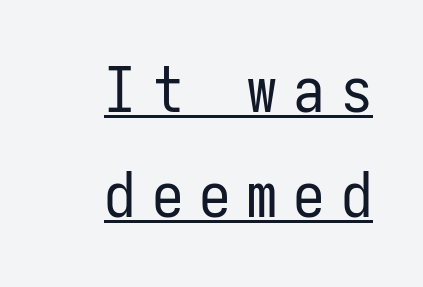
Q: Is the text bold? A: No.
Q: Is the text italic (slanted)? A: No, it is upright.
Q: Is the typeface a serif or a sans-serif typeface? A: Sans-serif.
Q: Is the text underlined? A: Yes.
Q: How is the paragraph aligned? A: Right-aligned.
Q: Is the spacing between letters normal or unusually wide? A: Unusually wide.
Q: Is the spacing between lines tight, normal or loose? A: Normal.
Q: Width (condensed, normal, or wide)? A: Condensed.
Q: Stroke contrast? A: Low.
Q: x-height? A: Medium.
Q: Monospaced? A: Yes.
